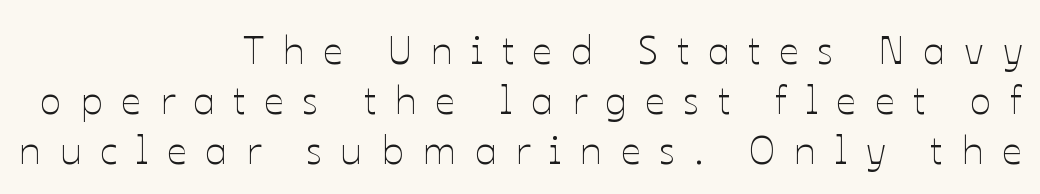
You could only call the tracking loose — the letters float apart. What's the leading like? Ordinary, nothing unusual. The letters advance in unequal steps, a hallmark of proportional type. Which margin do the lines hug? The right one — the left edge is uneven. The passage shown is not underscored anywhere.
